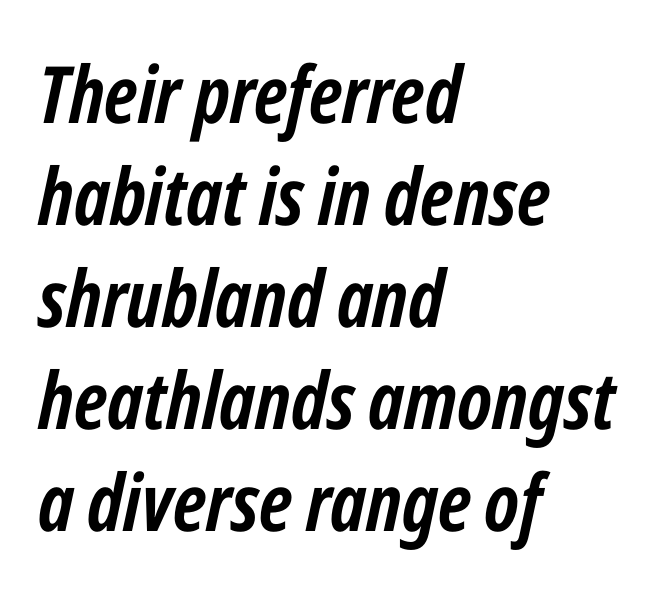
{"italic": "yes", "lean": "right", "slant_degrees": 12, "bold": "yes", "weight": "semibold", "width": "condensed", "stroke_contrast": "low", "x_height": "medium", "monospaced": "no", "underline": "no", "align": "left", "line_spacing": "normal", "line_spacing_ratio": 1.29, "letter_spacing": "normal", "letter_spacing_em": 0.0, "glyph_px": 79}
